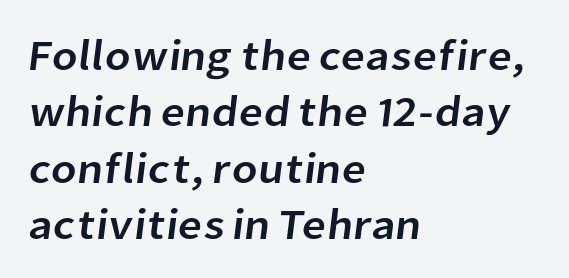
The image shows 43 px sans-serif type; set left-aligned, normal line spacing (1.31x), normal letter spacing, not underlined; low stroke contrast and a medium x-height.
